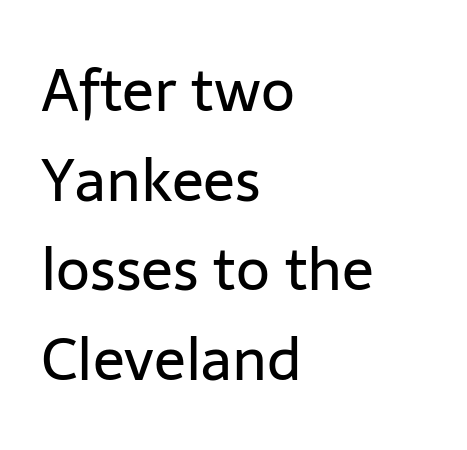
The image shows 59 px regular-weight sans-serif type, upright; set left-aligned, normal line spacing (1.52x), normal letter spacing, not underlined; low stroke contrast and a medium x-height.
